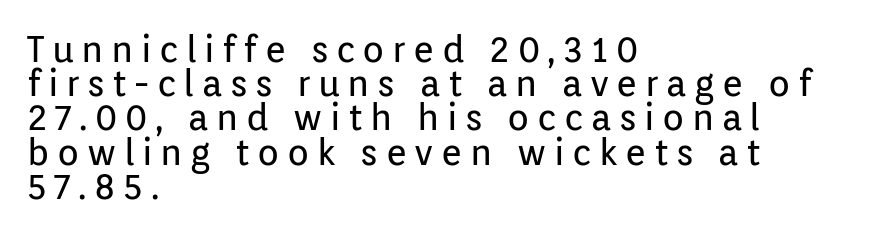
Summary of vertical rhythm: compact, with narrow interline spacing. Weight: not bold — regular or lighter. You can tell it's not italic because the verticals are truly vertical. Is the letter spacing exaggerated? Yes — the characters are pushed far apart. Note the varied advance widths — an 'i' is clearly narrower than an 'm'.
